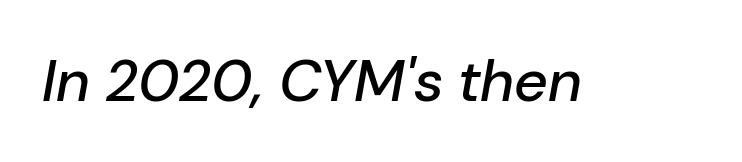
The image shows 59 px text type, italic (leaning right); set normal letter spacing, not underlined; low stroke contrast and a medium x-height.
